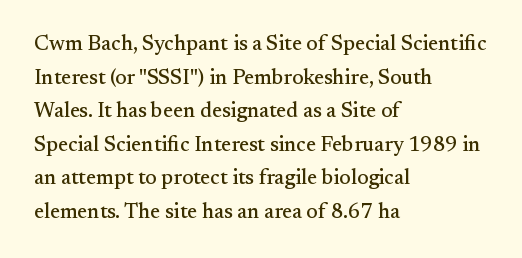
The image shows 21 px text type, upright; set left-aligned, normal line spacing (1.6x), normal letter spacing, not underlined.
